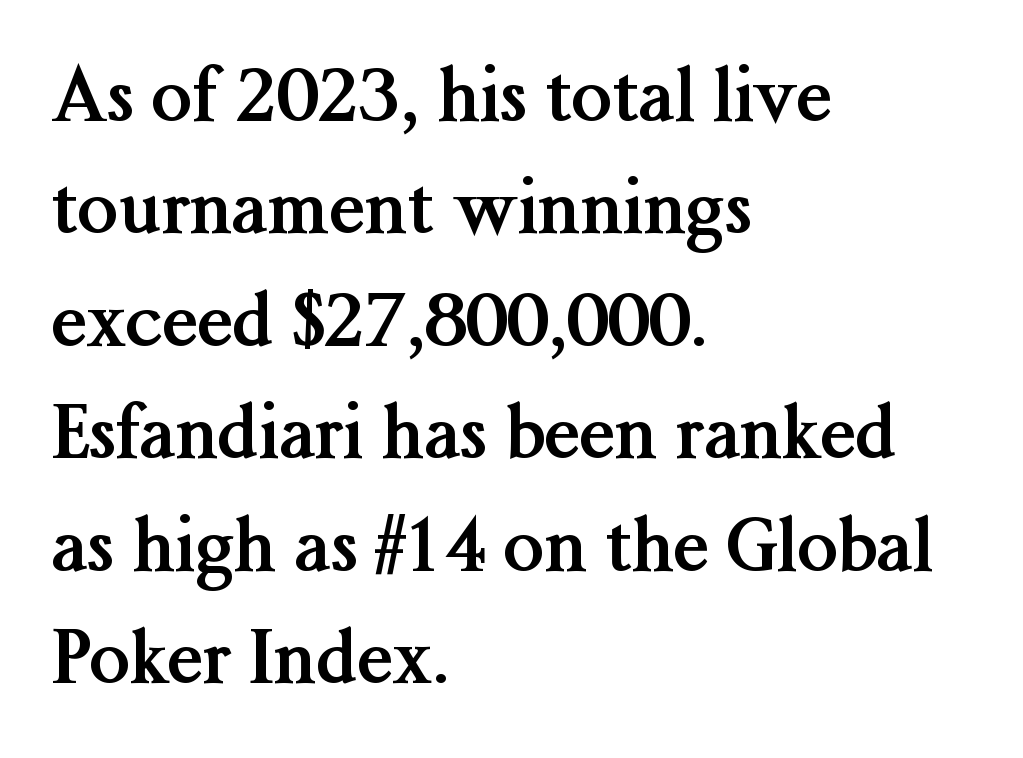
Q: Is the text bold? A: Yes.
Q: Is the text italic (slanted)? A: No, it is upright.
Q: Is the typeface a serif or a sans-serif typeface? A: Serif.
Q: Is the text underlined? A: No.
Q: How is the paragraph aligned? A: Left-aligned.
Q: Is the spacing between letters normal or unusually wide? A: Normal.
Q: Is the spacing between lines tight, normal or loose? A: Normal.
Q: Width (condensed, normal, or wide)? A: Normal.
Q: Stroke contrast? A: Medium.
Q: x-height? A: Medium.
Q: Monospaced? A: No.
